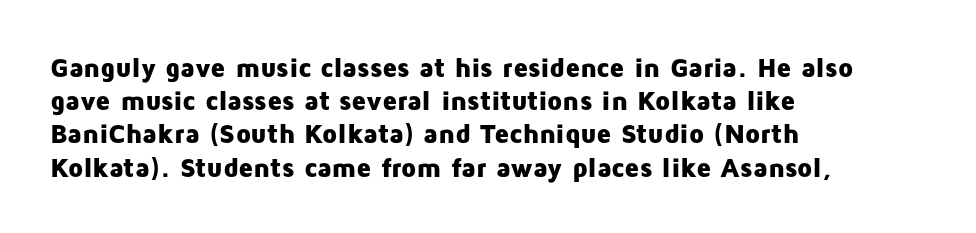
The image shows 27 px bold type, upright; set left-aligned, line spacing 1.23x, normal letter spacing, not underlined.
